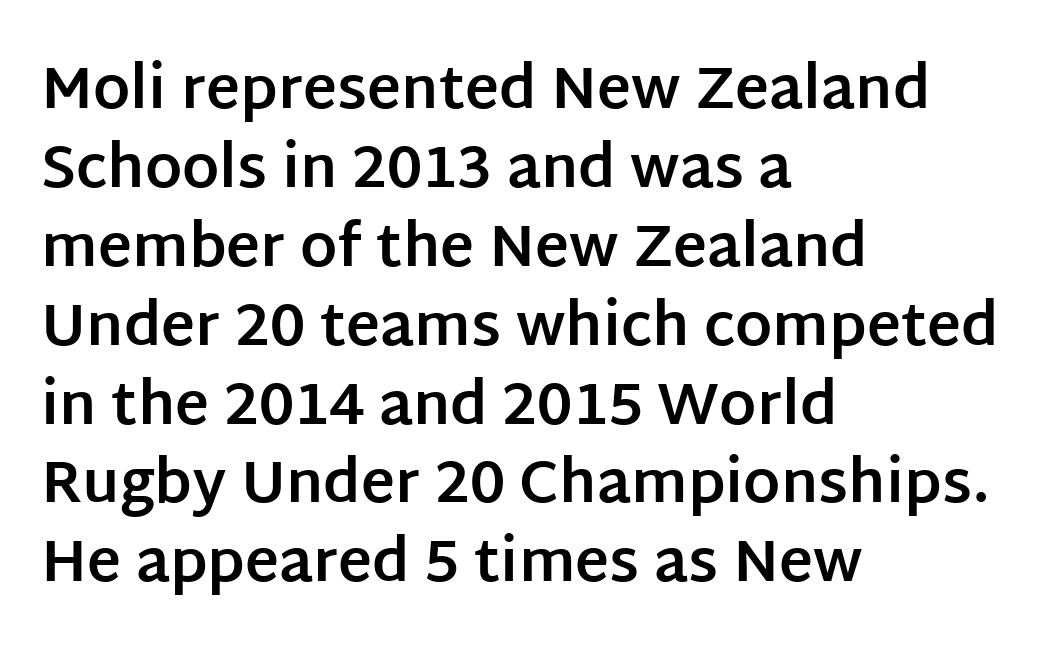
{"serif": "no", "italic": "no", "bold": "yes", "weight": "bold", "width": "normal", "stroke_contrast": "low", "x_height": "large", "monospaced": "no", "underline": "no", "align": "left", "line_spacing": "normal", "line_spacing_ratio": 1.36, "letter_spacing": "normal", "letter_spacing_em": 0.0, "glyph_px": 58}
